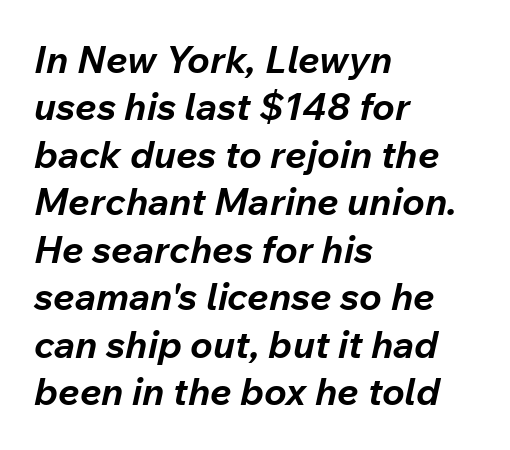
The image shows 38 px bold type, italic (leaning right); set left-aligned, normal line spacing (1.25x), normal letter spacing, not underlined; low stroke contrast and a medium x-height.
